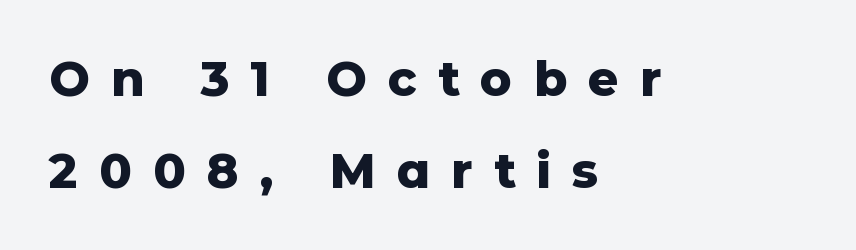
The image shows 48 px heavy sans-serif type, upright; set left-aligned, loose line spacing (1.91x), unusually wide letter spacing (+0.44 em), not underlined; low stroke contrast and a medium x-height.
